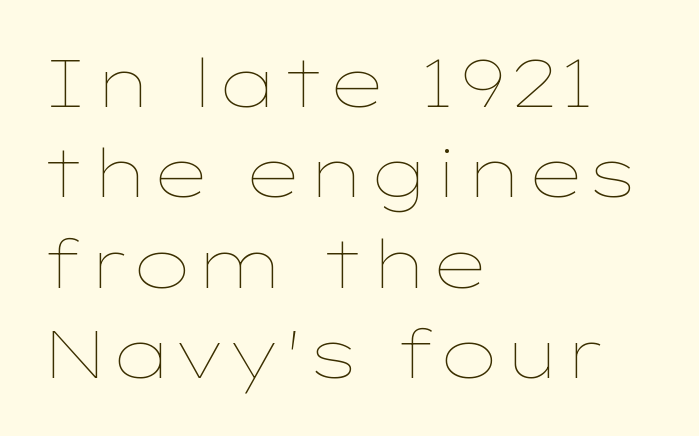
Q: Is the text bold? A: No.
Q: Is the text italic (slanted)? A: No, it is upright.
Q: Is the text underlined? A: No.
Q: How is the paragraph aligned? A: Left-aligned.
Q: Is the spacing between letters normal or unusually wide? A: Normal.
Q: Is the spacing between lines tight, normal or loose? A: Normal.
Q: Width (condensed, normal, or wide)? A: Wide.
Q: Stroke contrast? A: Low.
Q: x-height? A: Medium.
Q: Monospaced? A: No.
